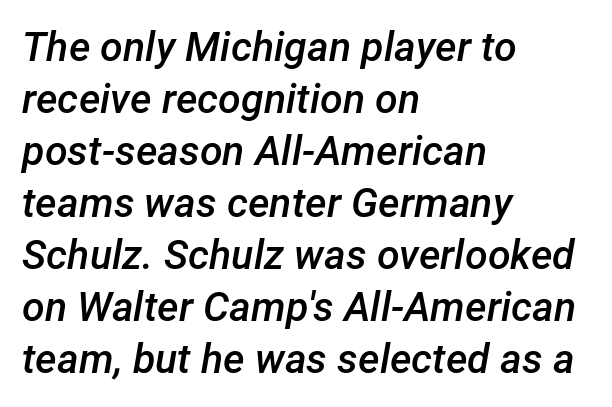
{"italic": "yes", "lean": "right", "slant_degrees": 12, "bold": "semi", "weight": "semibold", "width": "normal", "stroke_contrast": "low", "x_height": "medium", "monospaced": "no", "underline": "no", "align": "left", "line_spacing": "normal", "line_spacing_ratio": 1.27, "letter_spacing": "normal", "letter_spacing_em": 0.0, "glyph_px": 41}
